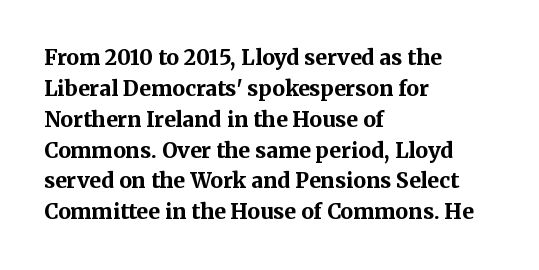
The image shows 21 px bold type, upright; set left-aligned, normal line spacing (1.47x), normal letter spacing, not underlined.
